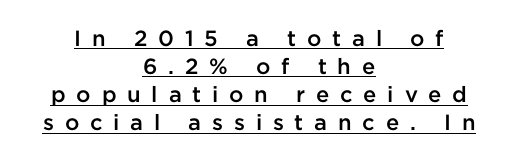
Baseline-to-baseline distance is the conventional proportion of letter height. Each glyph is drawn with semibold strokes, heavier than normal yet not fully bold. Both edges are ragged and mirror each other, which tells us the setting is centered. Notice how a bar underscores the lettering throughout.
